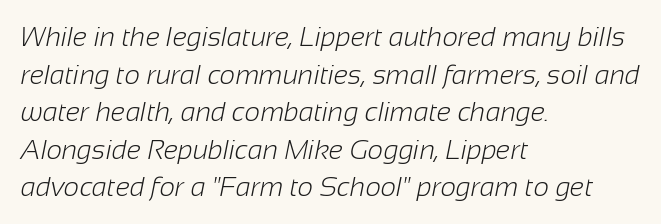
The passage shown has conventional tracking throughout. The lines are quadded left. Bare-footed words on every line. Is there much room between lines? A standard amount, neither cramped nor airy. Weight class: somewhere from thin through regular.
